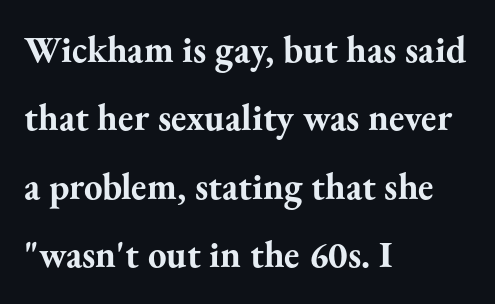
You could not count columns in this text — the font is proportionally spaced. No italicization has been applied; the sample stays upright. The passage shown is typeset with a serif family. The gaps between neighbouring characters are ordinary and unremarkable.
